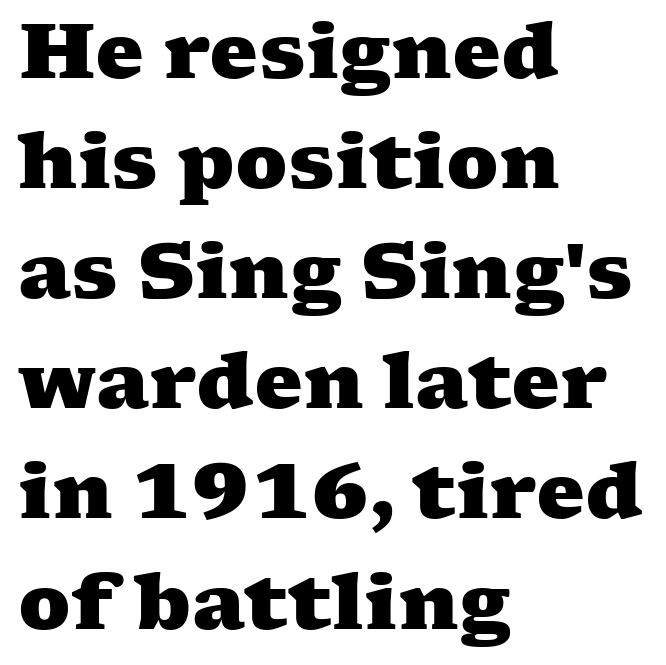
Q: Is the text bold? A: Yes.
Q: Is the typeface a serif or a sans-serif typeface? A: Serif.
Q: Is the text underlined? A: No.
Q: How is the paragraph aligned? A: Left-aligned.
Q: Is the spacing between letters normal or unusually wide? A: Normal.
Q: Is the spacing between lines tight, normal or loose? A: Normal.
Q: Width (condensed, normal, or wide)? A: Wide.
Q: Stroke contrast? A: Medium.
Q: x-height? A: Medium.
Q: Monospaced? A: No.
